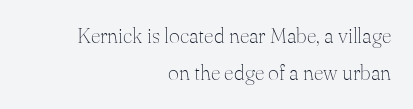
Q: Is the text bold? A: No.
Q: Is the text italic (slanted)? A: No, it is upright.
Q: Is the text underlined? A: No.
Q: How is the paragraph aligned? A: Right-aligned.
Q: Is the spacing between letters normal or unusually wide? A: Normal.
